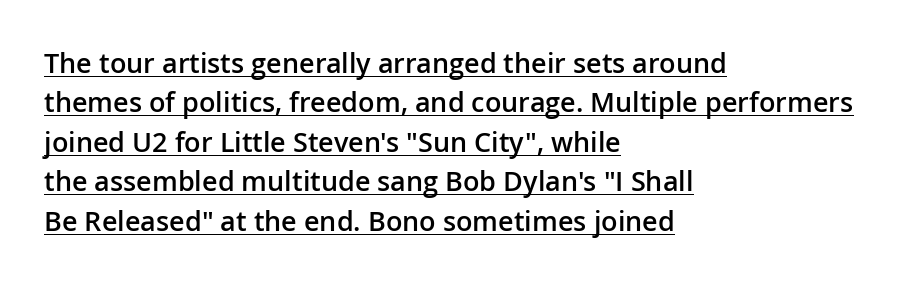
Q: Is the text bold? A: Semi-bold.
Q: Is the text italic (slanted)? A: No, it is upright.
Q: Is the text underlined? A: Yes.
Q: How is the paragraph aligned? A: Left-aligned.
Q: Is the spacing between letters normal or unusually wide? A: Normal.
Q: Is the spacing between lines tight, normal or loose? A: Normal.
